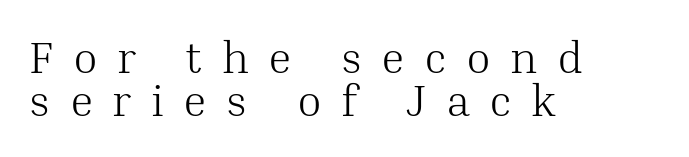
Q: Is the text bold? A: No.
Q: Is the text italic (slanted)? A: No, it is upright.
Q: Is the typeface a serif or a sans-serif typeface? A: Serif.
Q: Is the text underlined? A: No.
Q: How is the paragraph aligned? A: Left-aligned.
Q: Is the spacing between letters normal or unusually wide? A: Unusually wide.
Q: Is the spacing between lines tight, normal or loose? A: Tight.
Q: Width (condensed, normal, or wide)? A: Normal.
Q: Stroke contrast? A: Medium.
Q: x-height? A: Medium.
Q: Monospaced? A: No.
